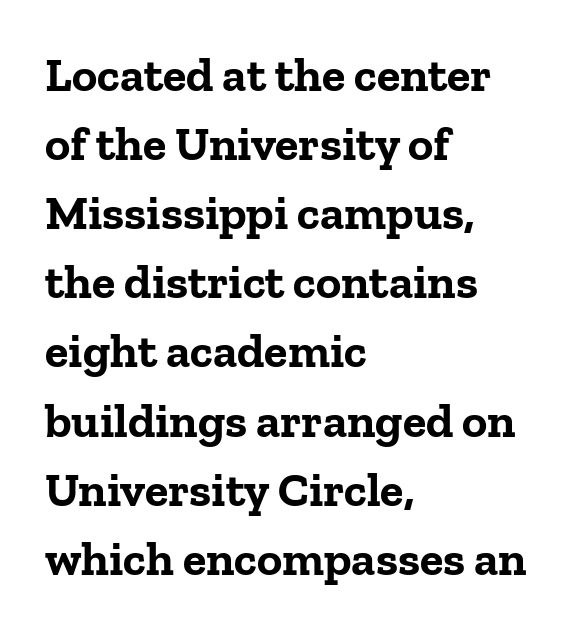
Every row of glyphs begins at an identical x-position on the left. The letters stand upright; this is a roman face. Stroke thickness is high; the sample reads as a true bold. Normally led — the rows are evenly, conventionally spaced.
